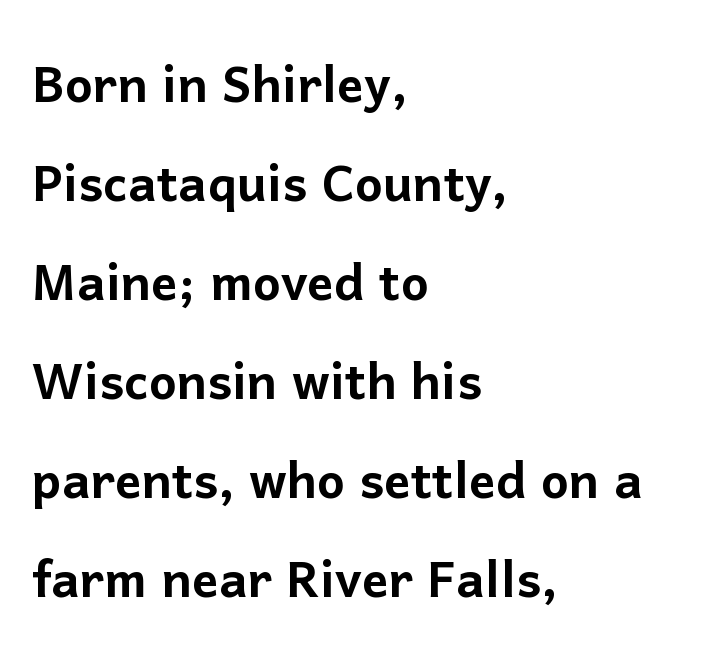
Q: Is the text italic (slanted)? A: No, it is upright.
Q: Is the typeface a serif or a sans-serif typeface? A: Sans-serif.
Q: Is the text underlined? A: No.
Q: How is the paragraph aligned? A: Left-aligned.
Q: Is the spacing between letters normal or unusually wide? A: Normal.
Q: Is the spacing between lines tight, normal or loose? A: Normal.
Q: Width (condensed, normal, or wide)? A: Normal.
Q: Stroke contrast? A: Low.
Q: x-height? A: Medium.
Q: Monospaced? A: No.
